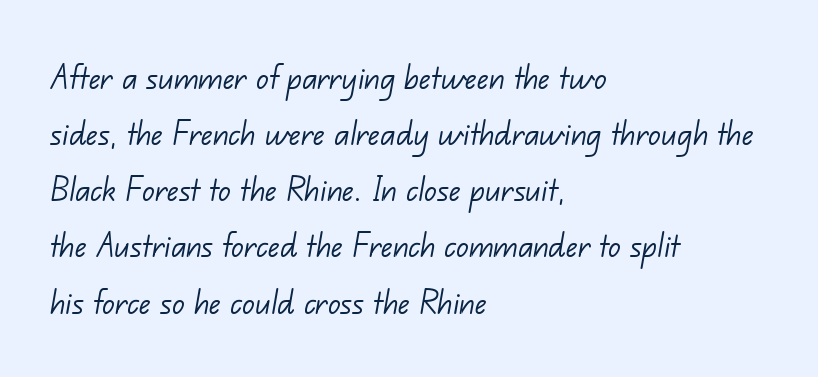
{"serif": "no", "bold": "no", "weight": "light", "width": "normal", "stroke_contrast": "low", "x_height": "small", "monospaced": "no", "underline": "no", "align": "left", "line_spacing": "normal", "line_spacing_ratio": 1.44, "letter_spacing": "normal", "letter_spacing_em": 0.0, "glyph_px": 39}
